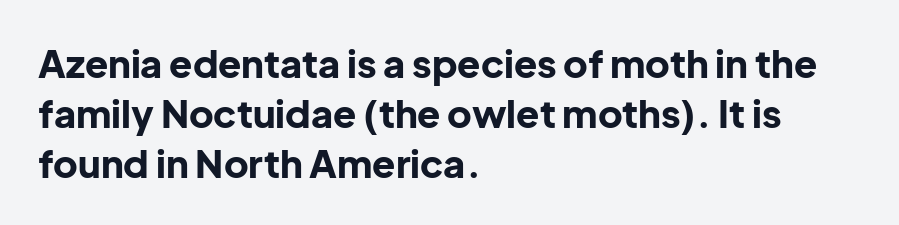
Q: Is the text bold? A: Yes.
Q: Is the text italic (slanted)? A: No, it is upright.
Q: Is the typeface a serif or a sans-serif typeface? A: Sans-serif.
Q: Is the text underlined? A: No.
Q: How is the paragraph aligned? A: Left-aligned.
Q: Is the spacing between letters normal or unusually wide? A: Normal.
Q: Is the spacing between lines tight, normal or loose? A: Normal.
Q: Width (condensed, normal, or wide)? A: Normal.
Q: Stroke contrast? A: Low.
Q: x-height? A: Medium.
Q: Monospaced? A: No.
